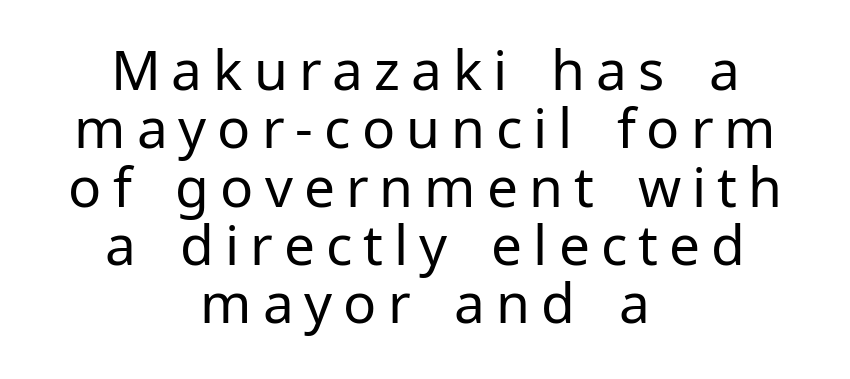
Underline: absent. Weight: in the light-to-regular range. I'd call this a sans setting — the letters go barefoot. This rendering uses center alignment, leaving both contours irregular but symmetric.
